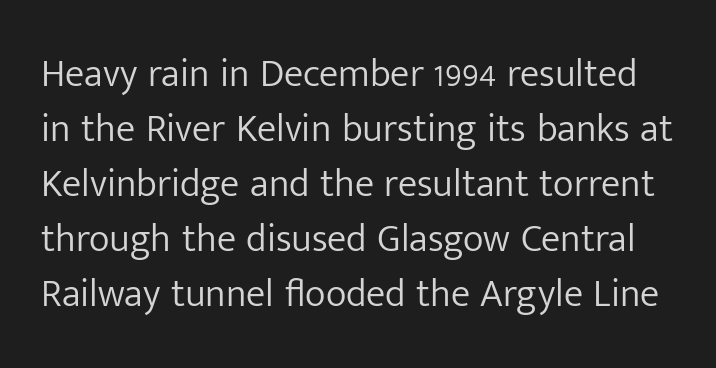
{"serif": "no", "italic": "no", "bold": "no", "weight": "light", "width": "normal", "stroke_contrast": "low", "x_height": "medium", "monospaced": "no", "underline": "no", "line_spacing": "normal", "line_spacing_ratio": 1.41, "letter_spacing": "normal", "letter_spacing_em": 0.0, "glyph_px": 39}
